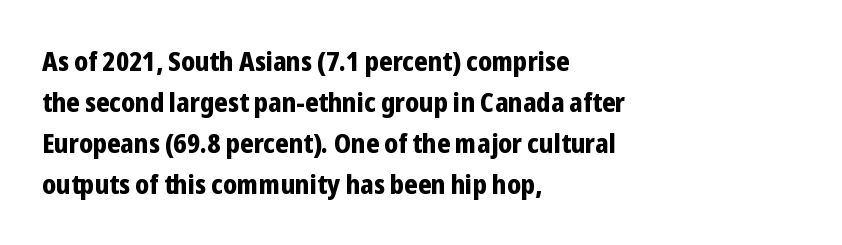
The image shows 27 px bold type, upright; set left-aligned, normal line spacing (1.52x), normal letter spacing, not underlined.
